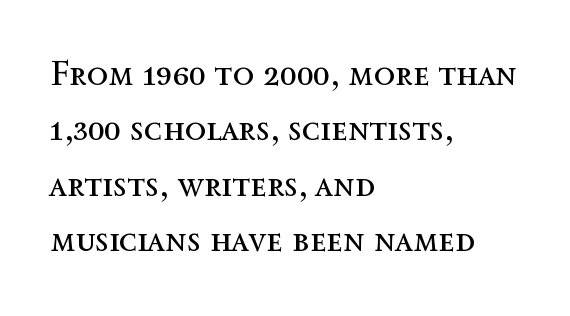
The image shows 35 px regular-weight type, upright; set left-aligned, normal line spacing (1.58x), normal letter spacing, not underlined; a medium x-height.
